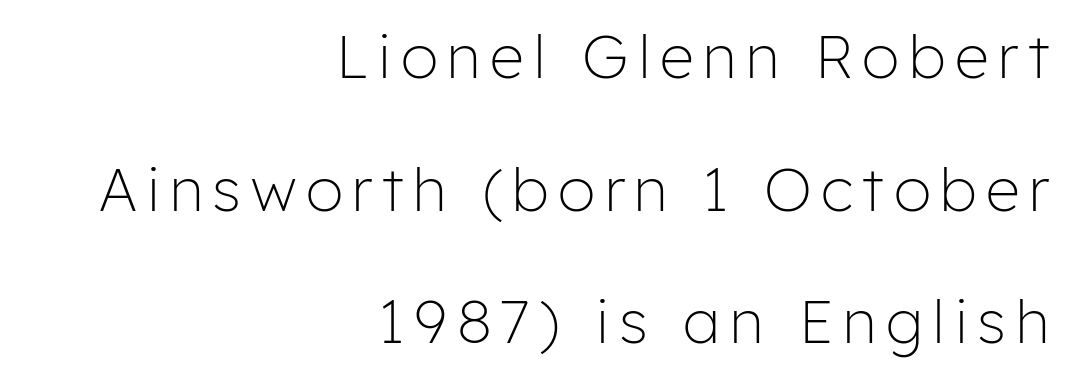
Q: Is the text bold? A: No.
Q: Is the text italic (slanted)? A: No, it is upright.
Q: Is the typeface a serif or a sans-serif typeface? A: Sans-serif.
Q: Is the text underlined? A: No.
Q: How is the paragraph aligned? A: Right-aligned.
Q: Is the spacing between lines tight, normal or loose? A: Loose.
Q: Width (condensed, normal, or wide)? A: Normal.
Q: Stroke contrast? A: Low.
Q: x-height? A: Medium.
Q: Monospaced? A: No.
